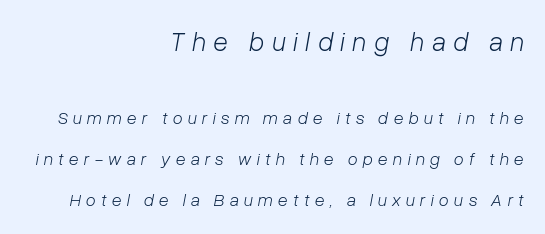
If you squint, the top block still reads clearly — it's the larger of the two. The strip under each line holds only bare page. Weight: in the light-to-regular range. An italicized treatment has been applied to the whole sample. Compared with a flush-left layout, this one pins lines to the opposite, right side. Honestly, the rows look like they've been pulled way apart.
